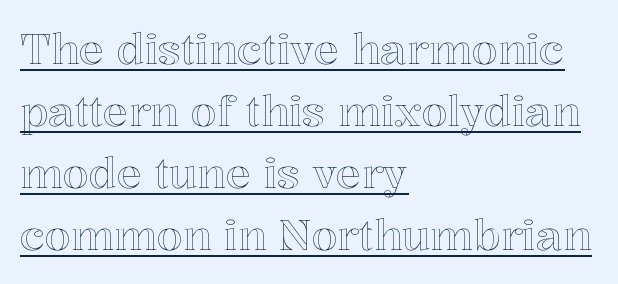
Q: Is the text italic (slanted)? A: No, it is upright.
Q: Is the text underlined? A: Yes.
Q: How is the paragraph aligned? A: Left-aligned.
Q: Is the spacing between letters normal or unusually wide? A: Normal.
Q: Is the spacing between lines tight, normal or loose? A: Normal.
Q: Width (condensed, normal, or wide)? A: Normal.
Q: x-height? A: Medium.
Q: Monospaced? A: No.
